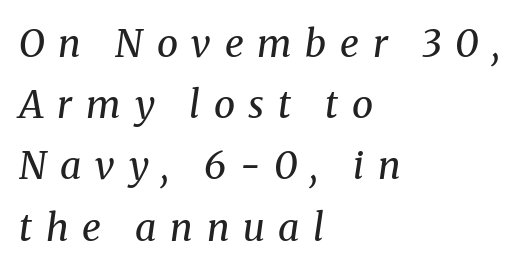
{"serif": "yes", "italic": "yes", "lean": "right", "slant_degrees": 8, "bold": "no", "weight": "regular", "width": "normal", "stroke_contrast": "medium", "x_height": "medium", "monospaced": "no", "underline": "no", "align": "left", "line_spacing": "normal", "line_spacing_ratio": 1.61, "letter_spacing": "wide", "letter_spacing_em": 0.36, "glyph_px": 38}
